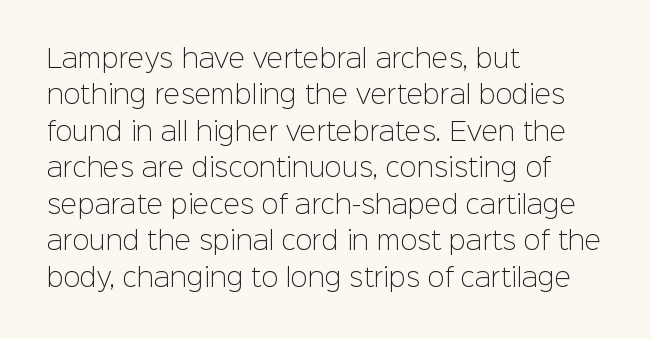
Q: Is the text bold? A: No.
Q: Is the text italic (slanted)? A: No, it is upright.
Q: Is the text underlined? A: No.
Q: How is the paragraph aligned? A: Left-aligned.
Q: Is the spacing between letters normal or unusually wide? A: Normal.
Q: Is the spacing between lines tight, normal or loose? A: Normal.
